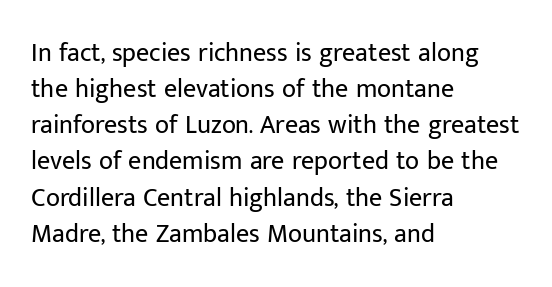
{"italic": "no", "bold": "no", "underline": "no", "align": "left", "line_spacing": "normal", "line_spacing_ratio": 1.39, "letter_spacing": "normal", "letter_spacing_em": 0.0, "glyph_px": 26}
